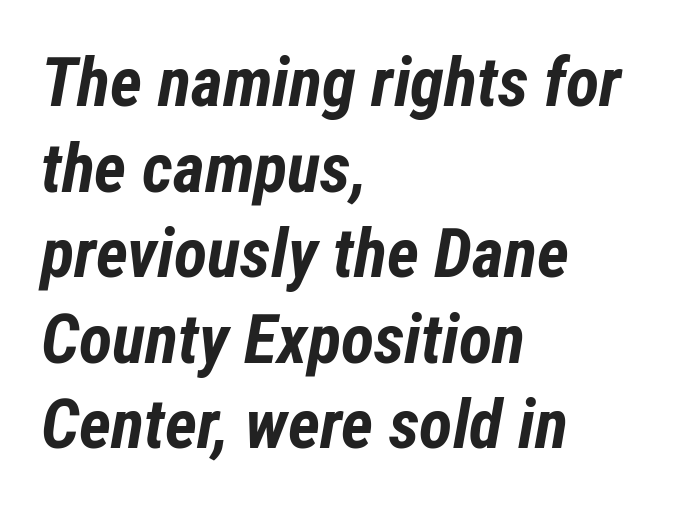
The compositor pushed each line to the left boundary. The words here are not underlined. Do the characters align in a grid? No, the font is proportional. It's the slanting kind of type. There is no visible air inserted between adjacent glyphs.
